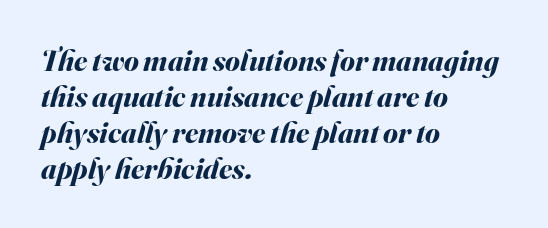
How are the letters spaced? Ordinarily, with no added tracking. Casual observation: everything's shoved over to the left. Emphasis by weight is at full strength: bold. Descenders are the only things crossing below the line. In terms of posture, this sample is oblique.
